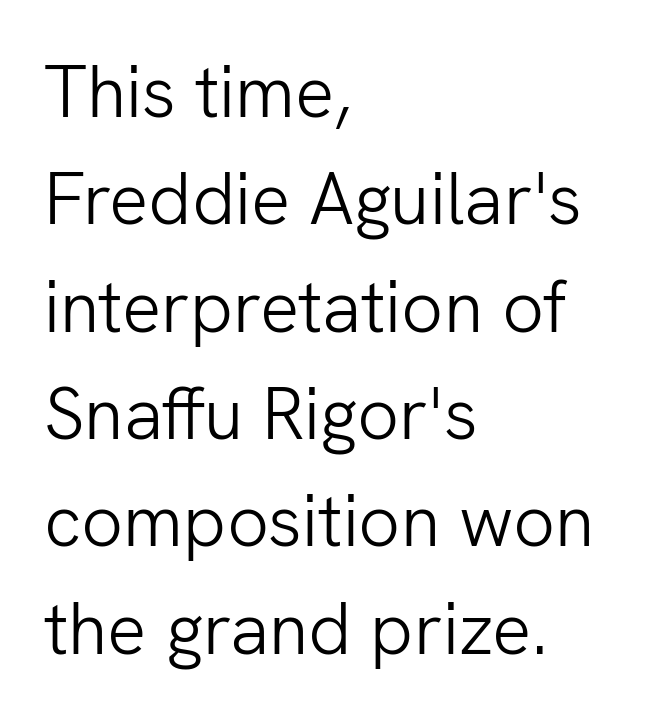
{"serif": "no", "italic": "no", "bold": "no", "weight": "light", "width": "normal", "stroke_contrast": "low", "x_height": "medium", "monospaced": "no", "underline": "no", "align": "left", "line_spacing": "normal", "line_spacing_ratio": 1.47, "letter_spacing": "normal", "letter_spacing_em": 0.0, "glyph_px": 73}
